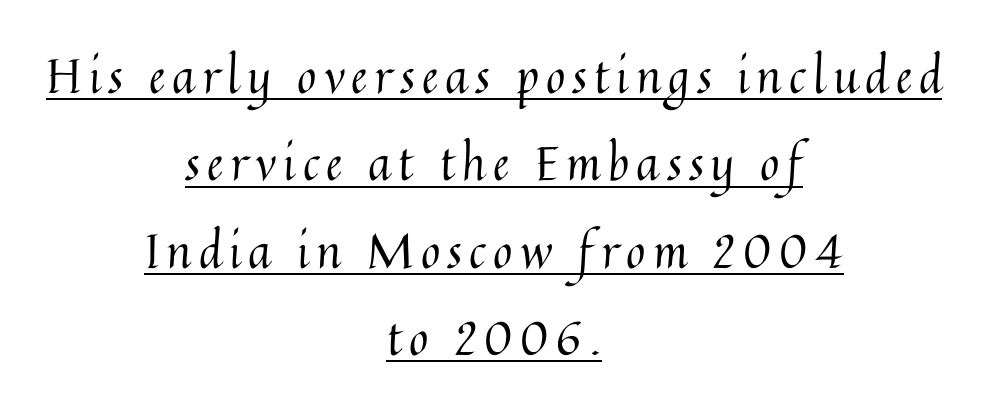
Q: Is the text bold? A: No.
Q: Is the text italic (slanted)? A: Yes.
Q: Is the text underlined? A: Yes.
Q: How is the paragraph aligned? A: Centered.
Q: Width (condensed, normal, or wide)? A: Normal.
Q: Stroke contrast? A: Medium.
Q: x-height? A: Medium.
Q: Monospaced? A: No.
